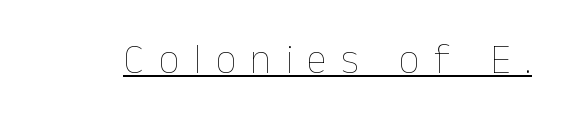
The image shows 41 px thin type, upright; set unusually wide letter spacing (+0.35 em), underlined; low stroke contrast and a medium x-height.
